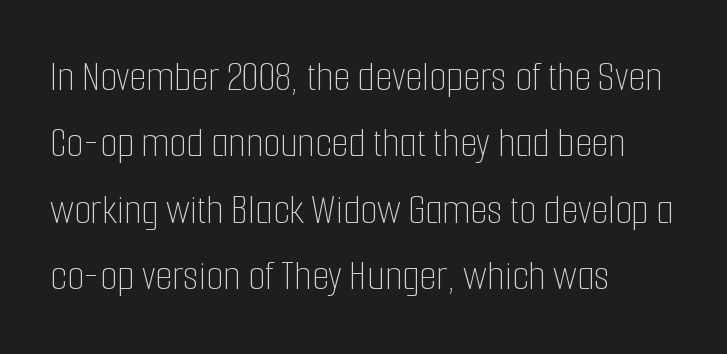
The image shows 44 px thin, condensed type, upright; set left-aligned, normal line spacing (1.51x), normal letter spacing, not underlined; low stroke contrast and a medium x-height.
